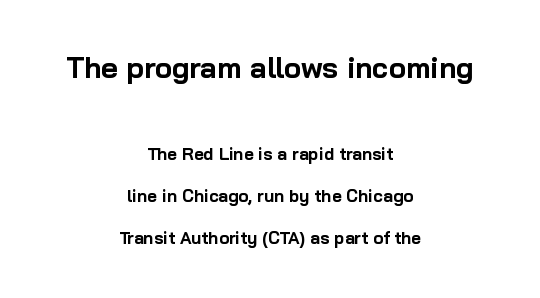
{"serif": "no", "italic": "no", "bold": "yes", "weight": "bold", "width": "normal", "stroke_contrast": "low", "x_height": "medium", "monospaced": "no", "underline": "no", "align": "center", "line_spacing": "loose", "line_spacing_ratio": 2.45, "letter_spacing": "normal", "letter_spacing_em": 0.0, "larger_block": "first", "size_ratio": 1.71, "glyph_px": 29}
